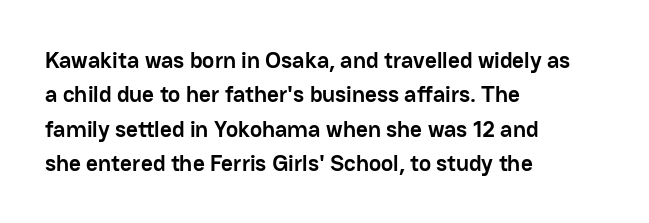
Q: Is the text bold? A: Yes.
Q: Is the text italic (slanted)? A: No, it is upright.
Q: Is the text underlined? A: No.
Q: How is the paragraph aligned? A: Left-aligned.
Q: Is the spacing between letters normal or unusually wide? A: Normal.
Q: Is the spacing between lines tight, normal or loose? A: Normal.
